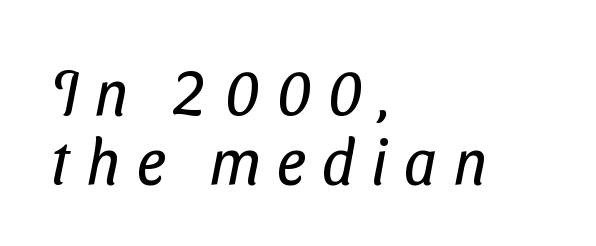
Compared with typical body copy, the letter spacing here is much looser. Honestly, there is no underline to notice here at all. You could not count columns in this text — the font is proportionally spaced. Stems here are at most as thick as an everyday book face. Does the leading feel generous? Not at all — it's pinched. The lines in this sample share a left origin and differ only in where they stop.
